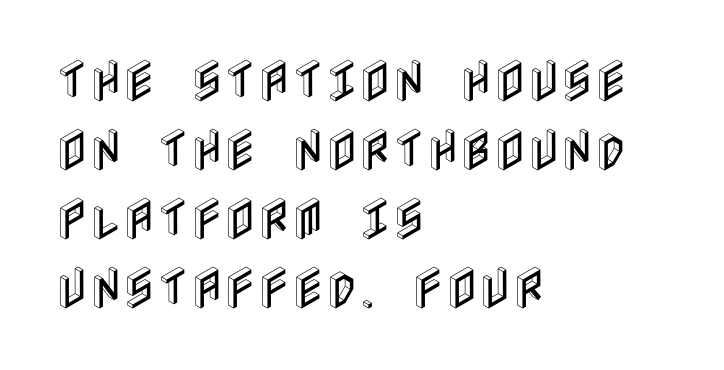
Q: Is the text italic (slanted)? A: No, it is upright.
Q: Is the text underlined? A: No.
Q: How is the paragraph aligned? A: Left-aligned.
Q: Is the spacing between letters normal or unusually wide? A: Normal.
Q: Is the spacing between lines tight, normal or loose? A: Normal.
Q: Width (condensed, normal, or wide)? A: Condensed.
Q: x-height? A: Large.
